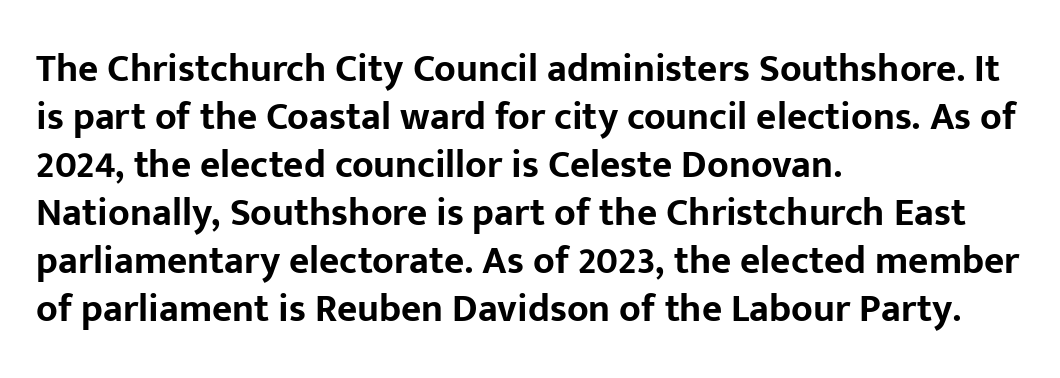
{"serif": "no", "italic": "no", "bold": "yes", "weight": "bold", "width": "normal", "stroke_contrast": "low", "x_height": "medium", "monospaced": "no", "underline": "no", "align": "left", "line_spacing_ratio": 1.23, "letter_spacing": "normal", "letter_spacing_em": 0.0, "glyph_px": 39}
